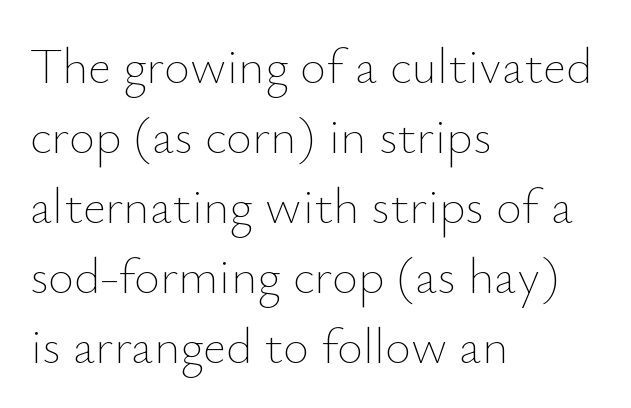
The image shows 50 px thin type, upright; set left-aligned, normal line spacing (1.4x), normal letter spacing, not underlined; low stroke contrast and a small x-height.
